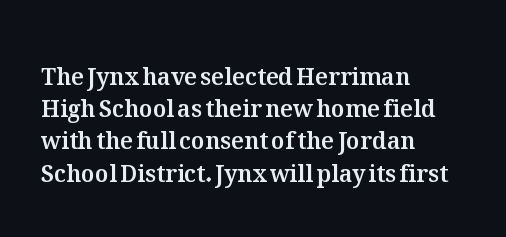
Does the leading feel generous? No, just average. The paragraph shown leans on its left margin. The string is rendered with underlining switched off. Here the glyphs are tracked normally, forming tight word shapes. The font's upright variant was chosen for this text.
